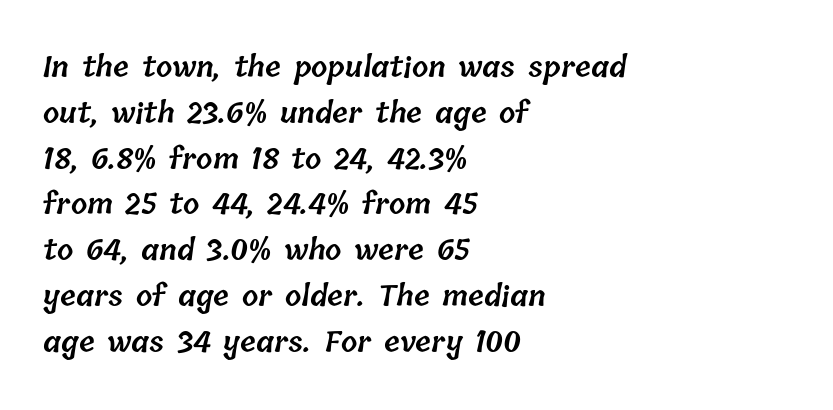
Think of a printed novel: that variable character pitch is what you see here. Weight check: semibold — heavier than regular, not quite bold. Students, observe: this is what conventionally led text looks like. The paragraph shown leans on its left margin. Words float on clear page, feet unadorned. The line texture is even and compact thanks to regular tracking.
